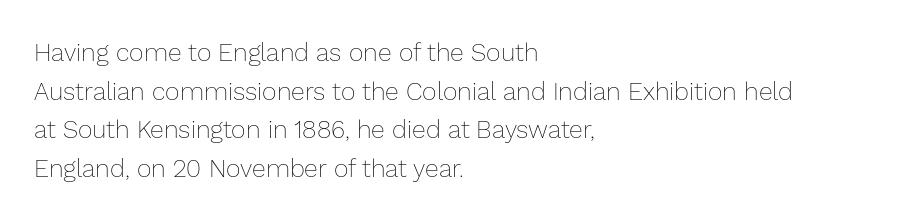
Notice how descenders clear the ascenders below comfortably — that's standard leading. Posture: vertical. Letter spacing: default. This rendering uses left alignment, leaving the right contour irregular.
